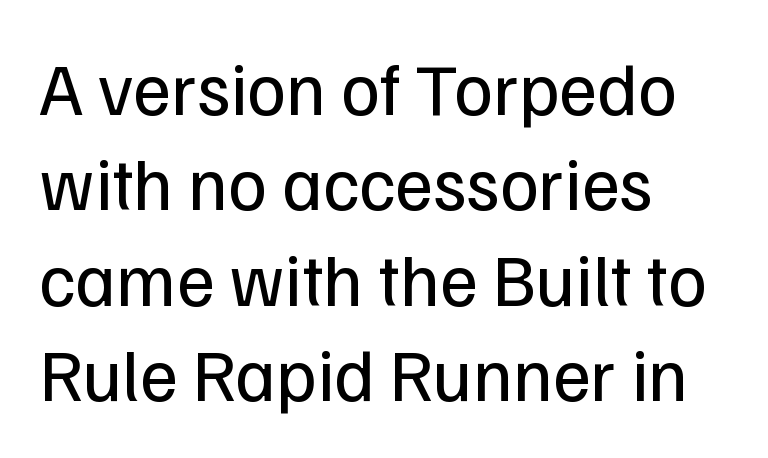
The image shows 74 px regular-weight sans-serif type, upright; set left-aligned, normal line spacing (1.29x), normal letter spacing, not underlined; low stroke contrast and a medium x-height.
